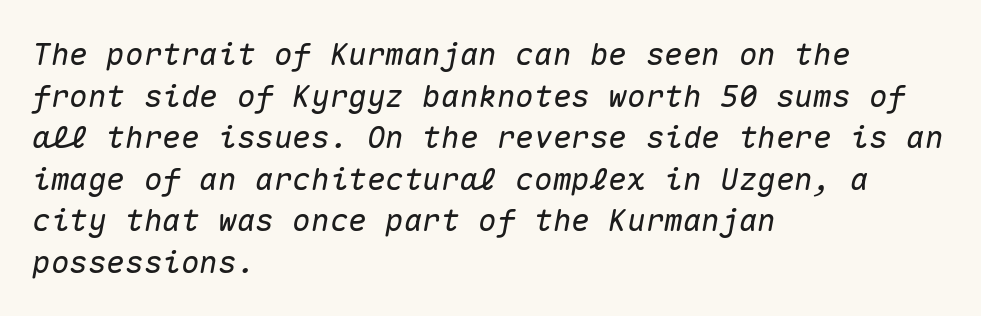
The gaps between neighbouring characters are ordinary and unremarkable. Each letter, wide or thin by design, is forced into the same width here. Notice how descenders clear the ascenders below comfortably — that's standard leading. The glyphs are unaccompanied by any horizontal stroke below them.
